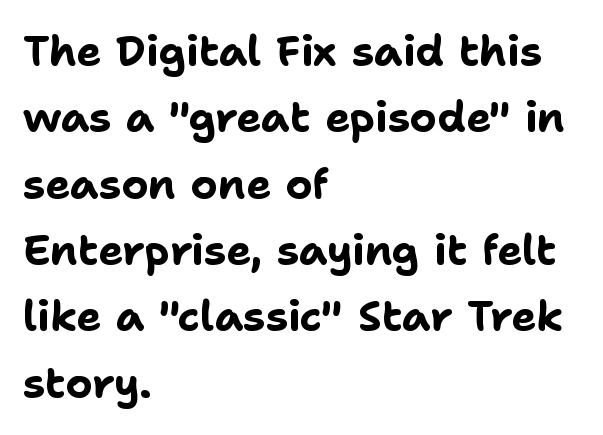
The letters stand upright; this is a roman face. Summary of weight: heavy, a full bold. The tracking reads as untouched default to a designer's eye. Every row of glyphs begins at an identical x-position on the left.
